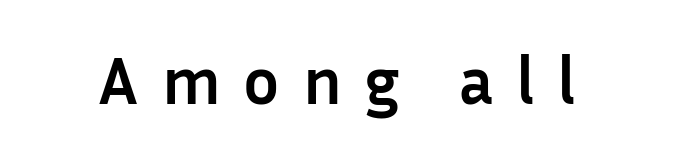
The type is letterspaced generously, with wide tracking. Strokes here are thick enough to call this a true bold. The typeface chosen for these lines omits serifs. These lines were composed using upright roman letters. This rendering features lettering with no underline.
